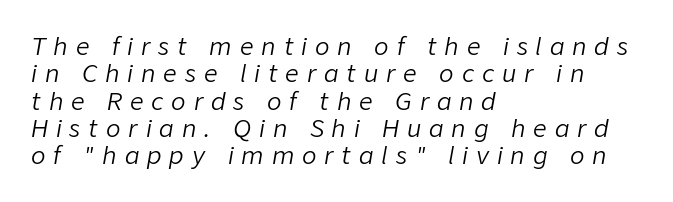
{"italic": "yes", "lean": "right", "slant_degrees": 9, "bold": "no", "underline": "no", "align": "left", "line_spacing": "tight", "line_spacing_ratio": 1.14, "letter_spacing": "wide", "letter_spacing_em": 0.33, "glyph_px": 24}
